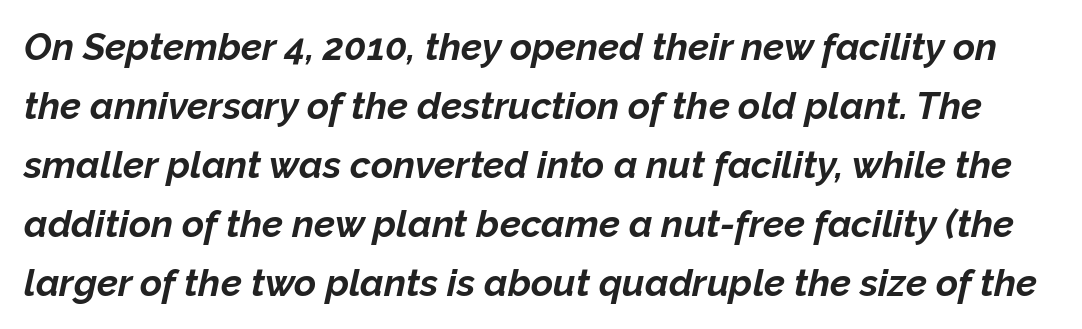
Q: Is the text bold? A: Yes.
Q: Is the text italic (slanted)? A: Yes, it leans right by about 12 degrees.
Q: Is the text underlined? A: No.
Q: Is the spacing between letters normal or unusually wide? A: Normal.
Q: Is the spacing between lines tight, normal or loose? A: Normal.
Q: Width (condensed, normal, or wide)? A: Normal.
Q: Stroke contrast? A: Low.
Q: x-height? A: Medium.
Q: Monospaced? A: No.
